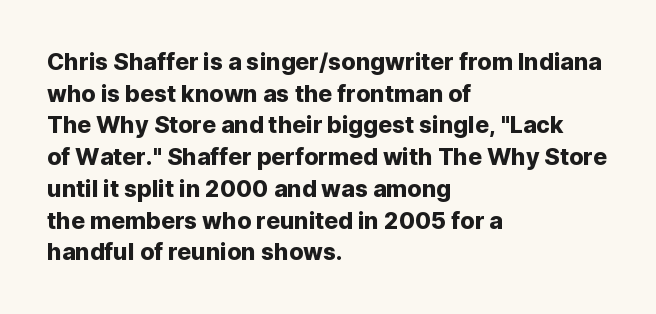
{"italic": "no", "underline": "no", "align": "left", "line_spacing": "normal", "line_spacing_ratio": 1.38, "letter_spacing": "normal", "letter_spacing_em": 0.0, "glyph_px": 23}
